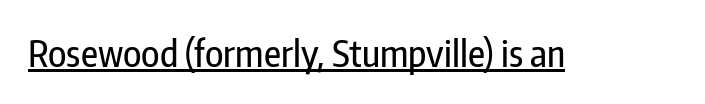
A rule runs beneath these lines of type. What kind of face is this? One without serifs — a sans. If you drew a line through each stem, it would be perfectly vertical. Proportional: the letters do not fall into vertical columns. The gaps between neighbouring characters are ordinary and unremarkable.
